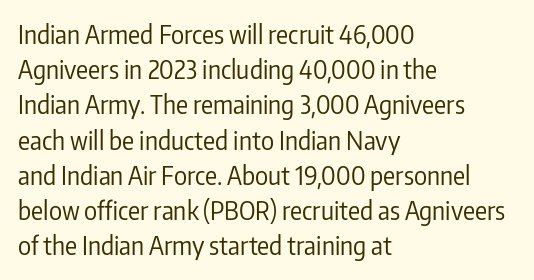
{"italic": "no", "bold": "no", "underline": "no", "align": "left", "line_spacing": "normal", "line_spacing_ratio": 1.41, "letter_spacing": "normal", "letter_spacing_em": 0.0, "glyph_px": 25}
